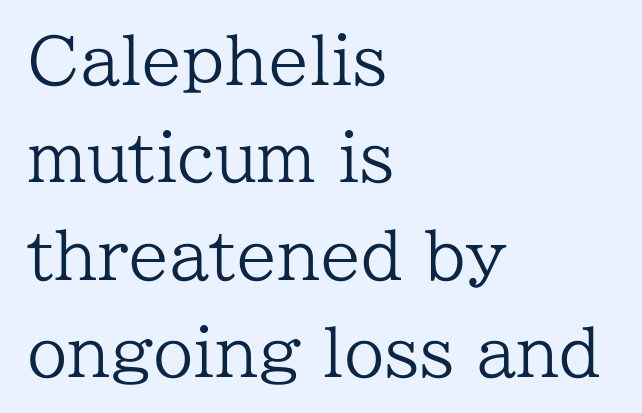
{"serif": "yes", "italic": "no", "bold": "no", "weight": "regular", "width": "normal", "stroke_contrast": "low", "x_height": "medium", "monospaced": "no", "underline": "no", "align": "left", "line_spacing": "normal", "line_spacing_ratio": 1.5, "letter_spacing": "normal", "letter_spacing_em": 0.0, "glyph_px": 65}
